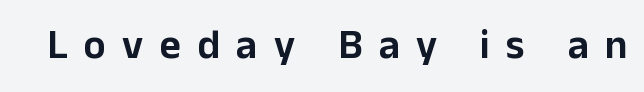
{"serif": "no", "italic": "no", "width": "normal", "stroke_contrast": "low", "x_height": "medium", "monospaced": "no", "underline": "no", "letter_spacing": "wide", "letter_spacing_em": 0.4, "glyph_px": 41}
